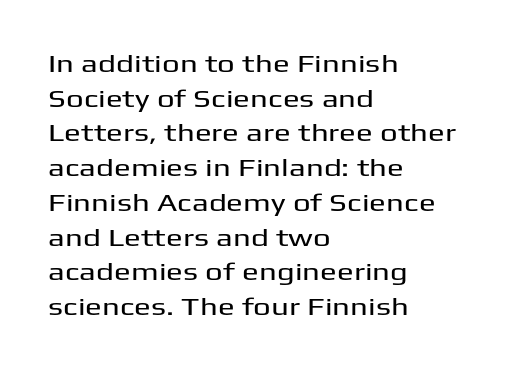
Has an underline been added? It has not. Observe the ordinary spacing: letters are neighbours, not strangers. What's the leading like? Ordinary, nothing unusual. Reading down the block, your eye returns to a fixed left position each line. Every character sits straight up, as roman type does.
